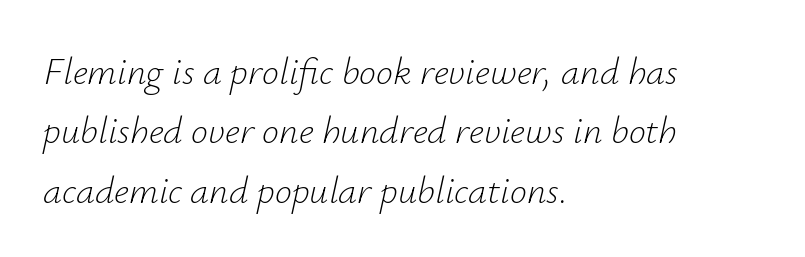
Q: Is the text bold? A: No.
Q: Is the text italic (slanted)? A: Yes, it leans right by about 12 degrees.
Q: Is the text underlined? A: No.
Q: How is the paragraph aligned? A: Left-aligned.
Q: Is the spacing between letters normal or unusually wide? A: Normal.
Q: Is the spacing between lines tight, normal or loose? A: Normal.
Q: Width (condensed, normal, or wide)? A: Normal.
Q: Stroke contrast? A: Low.
Q: x-height? A: Small.
Q: Monospaced? A: No.
